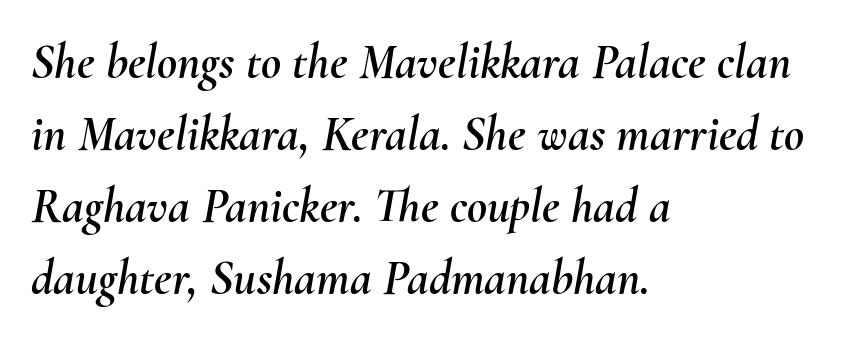
Nothing unusual about the tracking: characters are spaced as the font intends. Quick note: underline off. You can tell it's italic because the verticals aren't actually vertical. Is this a fixed-width face? No — the glyphs have proportional, varying widths. Line beginnings align vertically; line endings do not.
